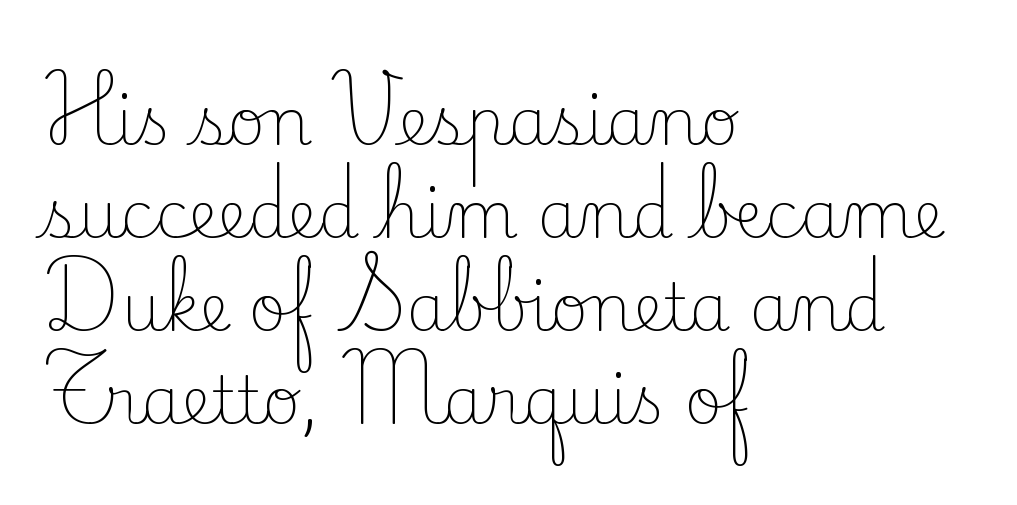
This sample has the flowing, uneven cadence of proportional lettering. The rendering shows small feet on the letterforms — a serif design. Is this a heavy cut? Hardly; it is regular or lighter. The space beneath each line is pristine and unruled. Nothing unusual about the tracking: characters are spaced as the font intends.
